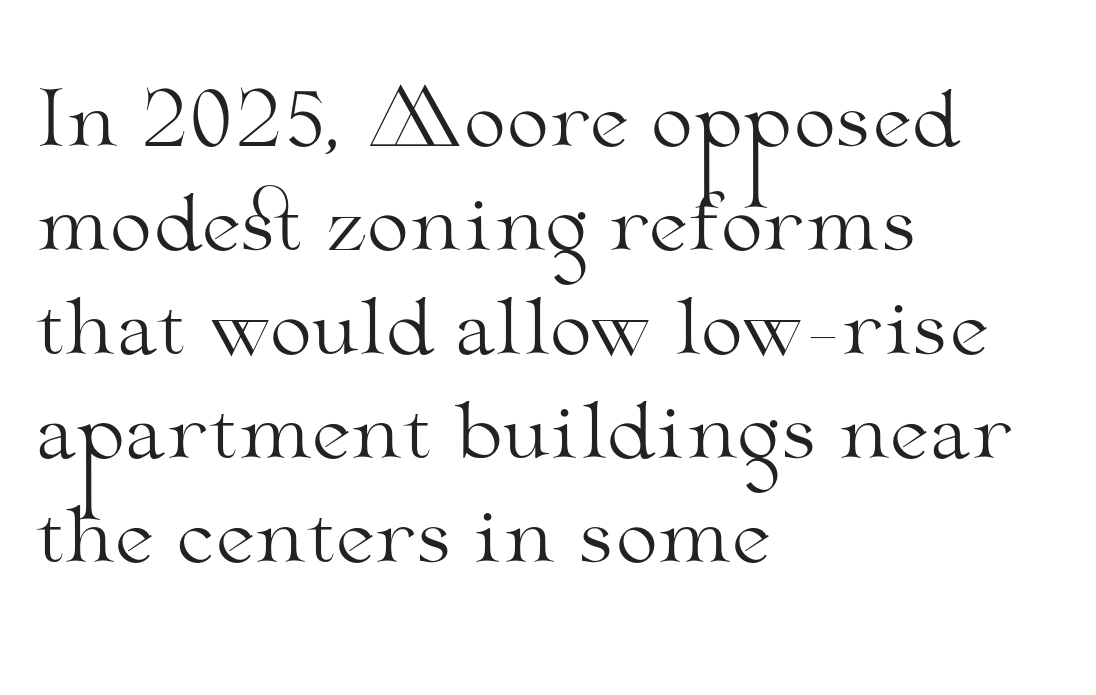
{"serif": "yes", "italic": "no", "bold": "no", "weight": "light", "width": "wide", "stroke_contrast": "medium", "x_height": "small", "monospaced": "no", "underline": "no", "align": "left", "line_spacing": "normal", "line_spacing_ratio": 1.37, "letter_spacing": "normal", "letter_spacing_em": 0.0, "glyph_px": 76}
